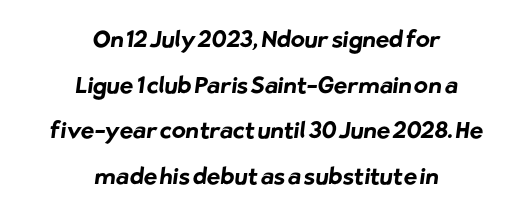
What weight is shown? A full bold with thick strokes. Every row of glyphs is offset so its center matches the block's center. Decoration check: the copy has no underline. Honestly, the rows look like they've been pulled way apart.
